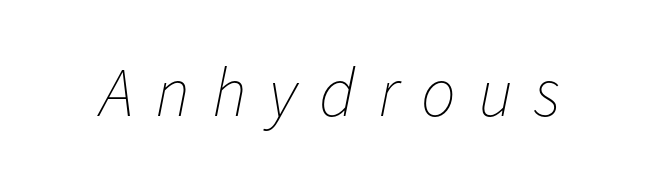
Q: Is the text bold? A: No.
Q: Is the text italic (slanted)? A: Yes, it leans right by about 11 degrees.
Q: Is the text underlined? A: No.
Q: Is the spacing between letters normal or unusually wide? A: Unusually wide.
Q: Width (condensed, normal, or wide)? A: Normal.
Q: Stroke contrast? A: Low.
Q: x-height? A: Medium.
Q: Monospaced? A: No.
